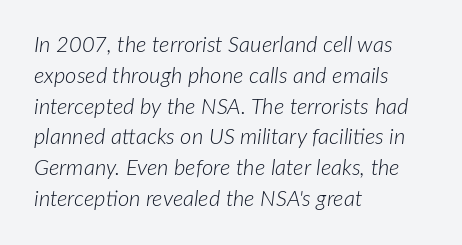
{"italic": "yes", "lean": "right", "slant_degrees": 7, "bold": "no", "underline": "no", "align": "left", "line_spacing": "normal", "line_spacing_ratio": 1.4, "letter_spacing": "normal", "letter_spacing_em": 0.0, "glyph_px": 22}
